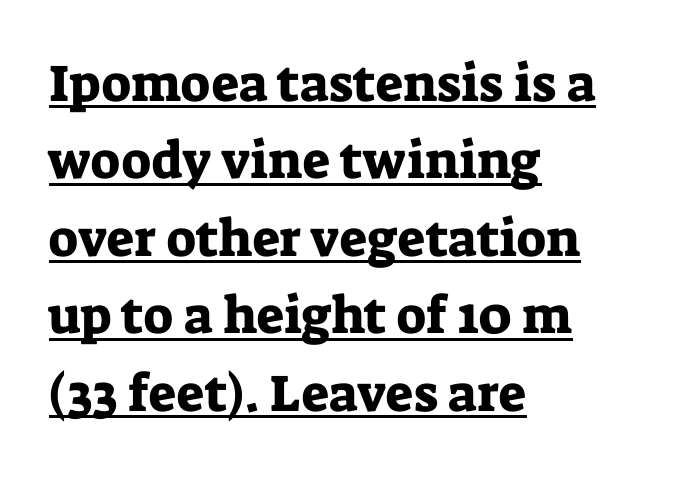
You could not count columns in this text — the font is proportionally spaced. This sample carries an underscore along the baseline area. Students, observe: this is what conventionally led text looks like. Characters remain perfectly vertical along every line. Alignment: flush left. Regarding serifs, this sample has them.
